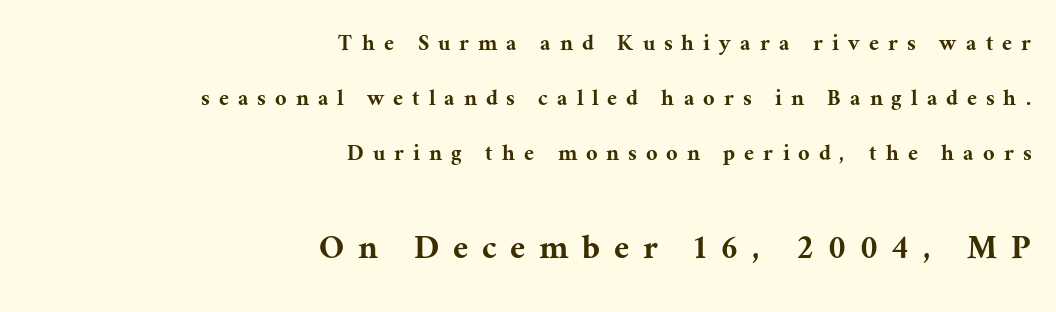
The image shows 38 px serif type, upright; set right-aligned, loose line spacing (2.2x), unusually wide letter spacing (+0.38 em), not underlined; the second (bottom) block is 1.52x larger; medium stroke contrast and a medium x-height.
